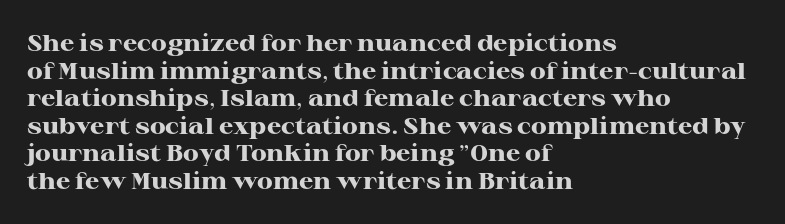
Q: Is the text bold? A: Yes.
Q: Is the text italic (slanted)? A: No, it is upright.
Q: Is the text underlined? A: No.
Q: How is the paragraph aligned? A: Left-aligned.
Q: Is the spacing between letters normal or unusually wide? A: Normal.
